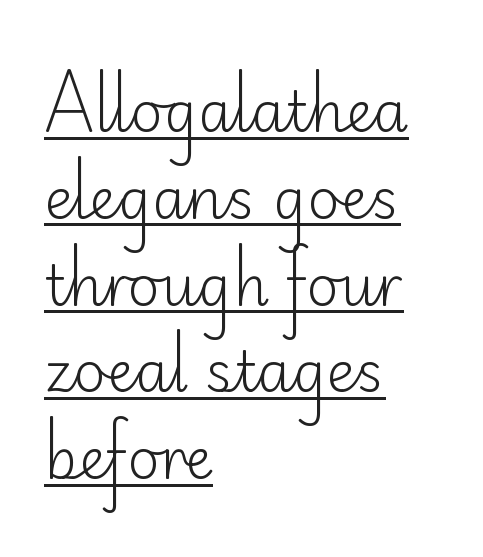
{"serif": "no", "italic": "no", "bold": "no", "weight": "light", "width": "normal", "stroke_contrast": "low", "x_height": "small", "monospaced": "no", "underline": "yes", "align": "left", "line_spacing": "normal", "line_spacing_ratio": 1.55, "letter_spacing": "normal", "letter_spacing_em": 0.0, "glyph_px": 56}
